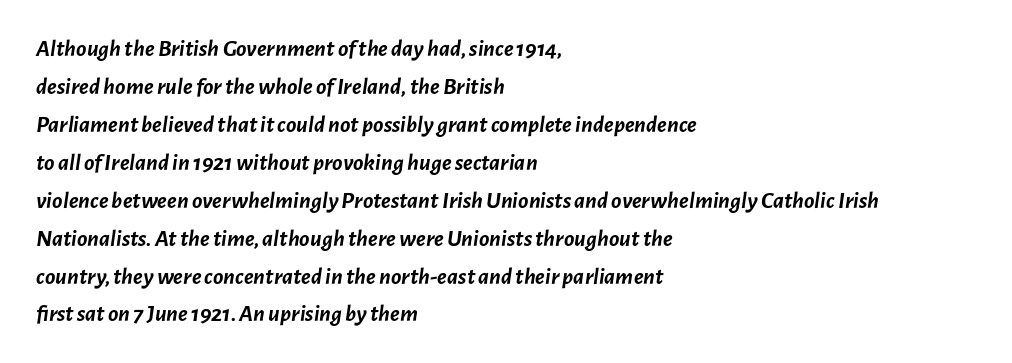
The image shows 24 px bold type, italic (leaning right); set left-aligned, normal line spacing (1.58x), normal letter spacing, not underlined.
